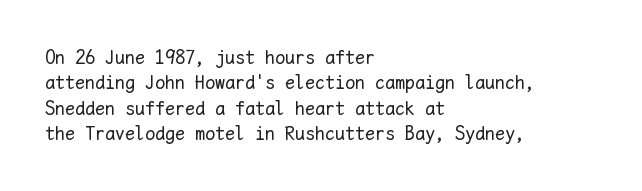
Q: Is the text bold? A: No.
Q: Is the text italic (slanted)? A: No, it is upright.
Q: Is the text underlined? A: No.
Q: How is the paragraph aligned? A: Left-aligned.
Q: Is the spacing between letters normal or unusually wide? A: Normal.
Q: Is the spacing between lines tight, normal or loose? A: Normal.
